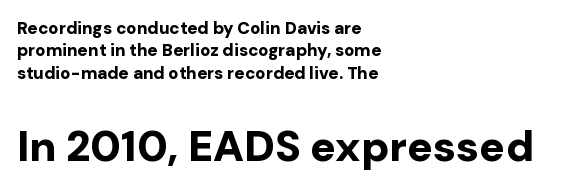
{"serif": "no", "italic": "no", "bold": "yes", "weight": "bold", "width": "normal", "stroke_contrast": "low", "x_height": "medium", "monospaced": "no", "underline": "no", "align": "left", "line_spacing": "normal", "line_spacing_ratio": 1.31, "letter_spacing": "normal", "letter_spacing_em": 0.0, "larger_block": "second", "size_ratio": 2.53, "glyph_px": 43}
